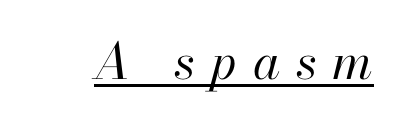
The image shows 50 px regular-weight type, italic (leaning right); set unusually wide letter spacing (+0.31 em), underlined; high stroke contrast and a small x-height.
